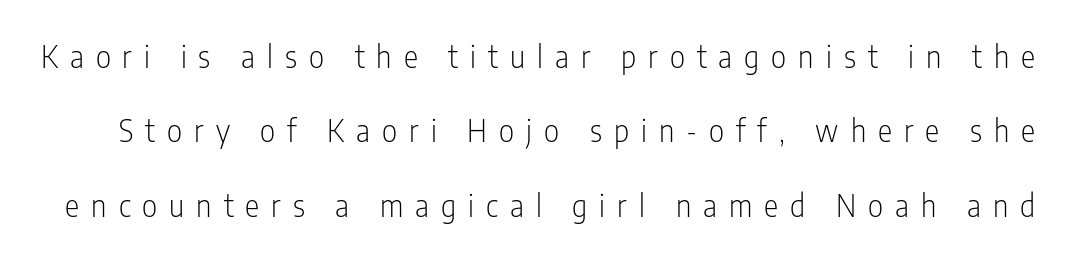
{"serif": "no", "italic": "no", "bold": "no", "weight": "light", "width": "condensed", "stroke_contrast": "low", "x_height": "medium", "monospaced": "no", "underline": "no", "line_spacing": "loose", "line_spacing_ratio": 2.48, "letter_spacing": "wide", "letter_spacing_em": 0.4, "glyph_px": 30}
